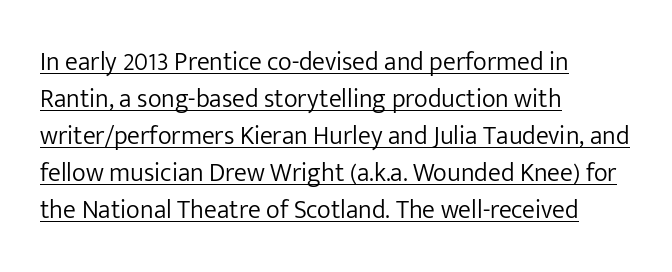
The image shows 26 px text type, upright; set left-aligned, normal line spacing (1.42x), normal letter spacing, underlined.
